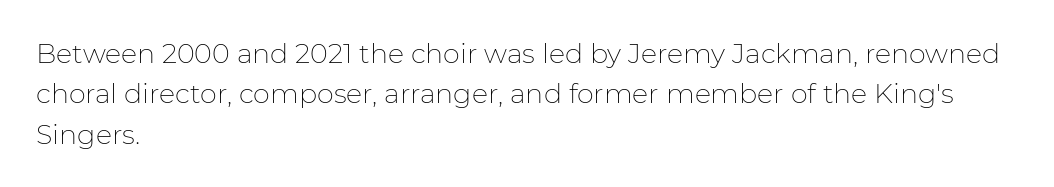
The image shows 27 px text type, upright; set left-aligned, normal line spacing (1.5x), normal letter spacing, not underlined.
